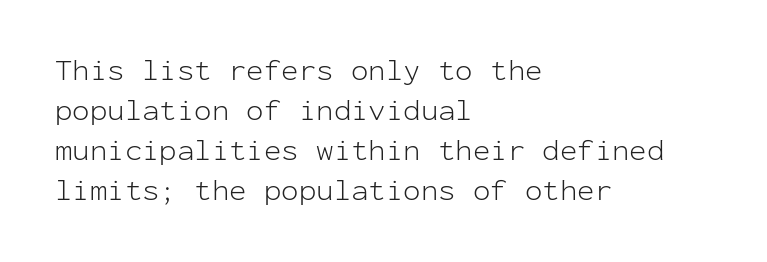
Q: Is the text bold? A: No.
Q: Is the text italic (slanted)? A: No, it is upright.
Q: Is the typeface a serif or a sans-serif typeface? A: Sans-serif.
Q: Is the text underlined? A: No.
Q: How is the paragraph aligned? A: Left-aligned.
Q: Is the spacing between letters normal or unusually wide? A: Normal.
Q: Is the spacing between lines tight, normal or loose? A: Normal.
Q: Width (condensed, normal, or wide)? A: Normal.
Q: Stroke contrast? A: Low.
Q: x-height? A: Medium.
Q: Monospaced? A: Yes.
